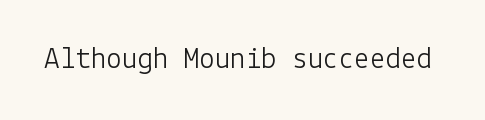
Q: Is the text bold? A: No.
Q: Is the text italic (slanted)? A: No, it is upright.
Q: Is the typeface a serif or a sans-serif typeface? A: Sans-serif.
Q: Is the text underlined? A: No.
Q: Is the spacing between letters normal or unusually wide? A: Normal.
Q: Width (condensed, normal, or wide)? A: Normal.
Q: Stroke contrast? A: Low.
Q: x-height? A: Medium.
